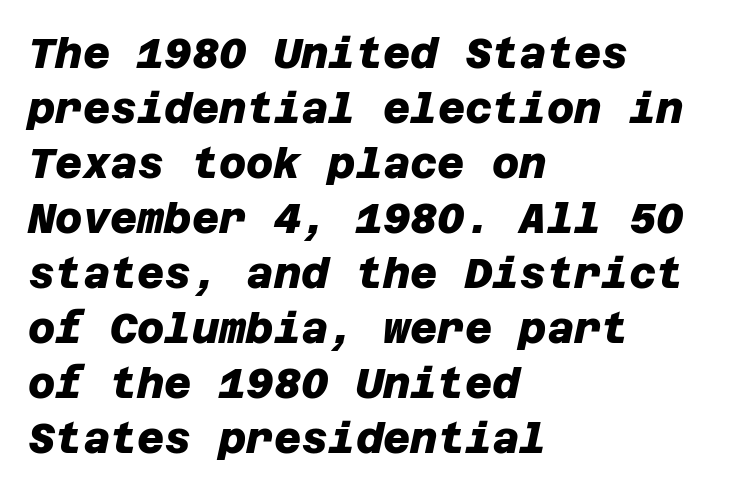
Does extra space separate the letters? No, they use regular spacing. The ragged edge is on the right, which tells us the setting is flush left. The gap between lines stays unmarked. The rendering uses a bold face; every stroke is thick and dark. What kind of face is this? One without serifs — a sans.
